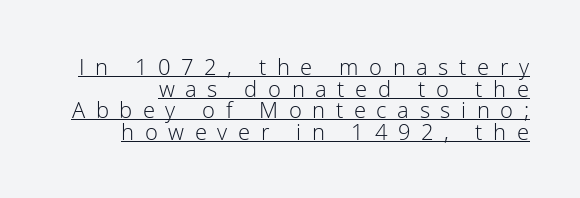
{"italic": "no", "bold": "no", "underline": "yes", "line_spacing": "tight", "line_spacing_ratio": 0.98, "letter_spacing": "wide", "letter_spacing_em": 0.48, "glyph_px": 22}
